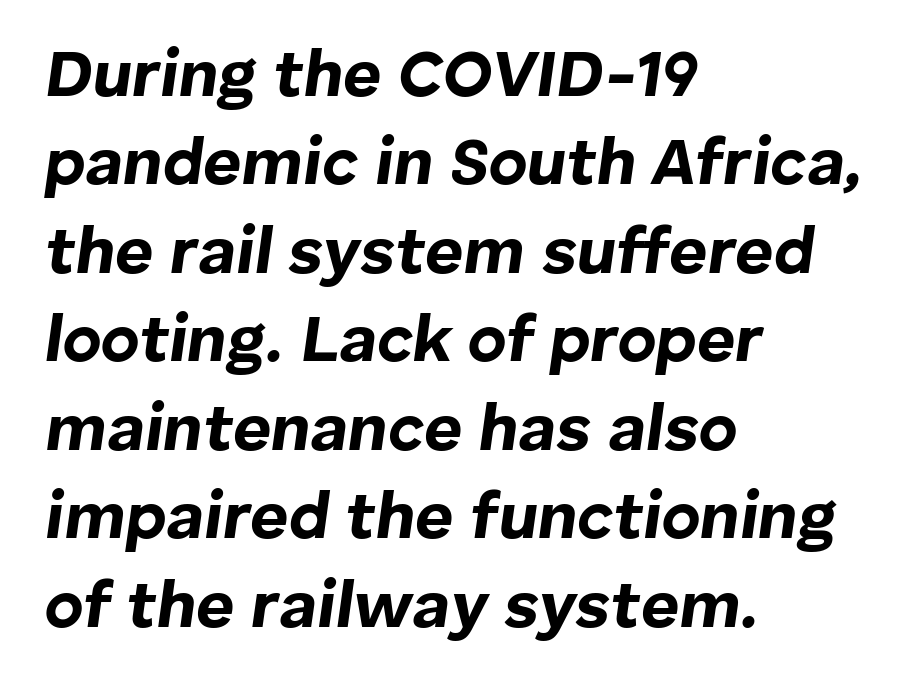
Q: Is the text bold? A: Yes.
Q: Is the text italic (slanted)? A: Yes, it leans right by about 8 degrees.
Q: Is the text underlined? A: No.
Q: How is the paragraph aligned? A: Left-aligned.
Q: Is the spacing between letters normal or unusually wide? A: Normal.
Q: Is the spacing between lines tight, normal or loose? A: Normal.
Q: Width (condensed, normal, or wide)? A: Normal.
Q: Stroke contrast? A: Low.
Q: x-height? A: Medium.
Q: Monospaced? A: No.
